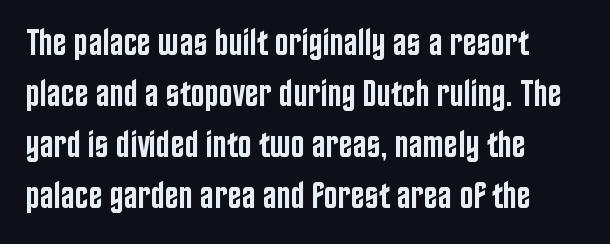
How are the letters spaced? Ordinarily, with no added tracking. A student would call this left alignment; a typographer would say flush left, rag right. Summary of vertical rhythm: regular, with standard interline spacing. I'd call this a sans setting — the letters go barefoot. This sample has the flowing, uneven cadence of proportional lettering. How heavy is the stroke? Medium-heavy — a semibold, shy of bold.
